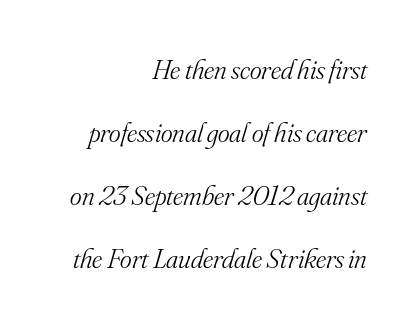
{"serif": "yes", "italic": "yes", "lean": "right", "slant_degrees": 16, "bold": "no", "weight": "light", "width": "normal", "stroke_contrast": "medium", "x_height": "small", "monospaced": "no", "underline": "no", "align": "right", "line_spacing": "loose", "line_spacing_ratio": 2.25, "letter_spacing": "normal", "letter_spacing_em": 0.0, "glyph_px": 28}
